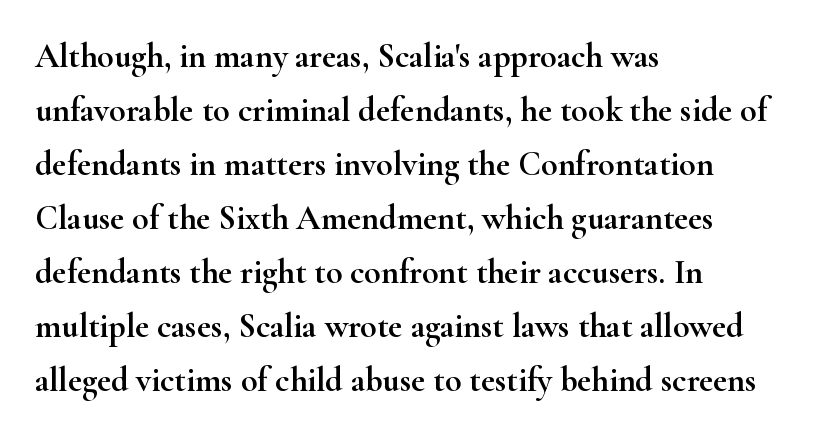
Q: Is the text italic (slanted)? A: No, it is upright.
Q: Is the typeface a serif or a sans-serif typeface? A: Serif.
Q: Is the text underlined? A: No.
Q: How is the paragraph aligned? A: Left-aligned.
Q: Is the spacing between letters normal or unusually wide? A: Normal.
Q: Is the spacing between lines tight, normal or loose? A: Normal.
Q: Width (condensed, normal, or wide)? A: Wide.
Q: Stroke contrast? A: High.
Q: x-height? A: Small.
Q: Monospaced? A: No.
